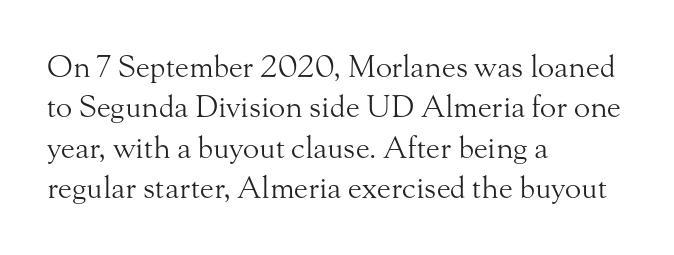
{"serif": "yes", "italic": "no", "bold": "no", "weight": "light", "width": "normal", "stroke_contrast": "medium", "x_height": "small", "monospaced": "no", "underline": "no", "align": "left", "line_spacing": "normal", "line_spacing_ratio": 1.35, "letter_spacing": "normal", "letter_spacing_em": 0.0, "glyph_px": 30}
